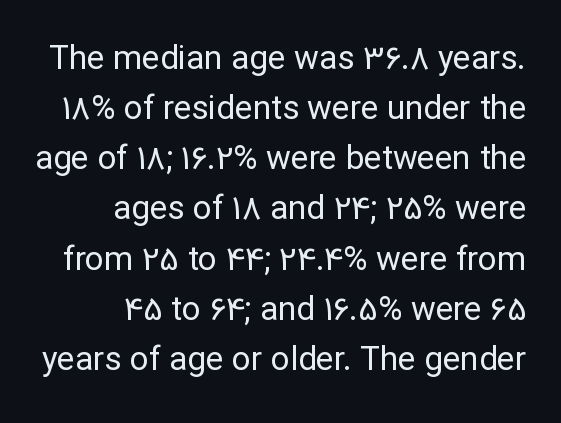
Q: Is the text bold? A: No.
Q: Is the text italic (slanted)? A: No, it is upright.
Q: Is the typeface a serif or a sans-serif typeface? A: Sans-serif.
Q: Is the text underlined? A: No.
Q: How is the paragraph aligned? A: Right-aligned.
Q: Is the spacing between letters normal or unusually wide? A: Normal.
Q: Is the spacing between lines tight, normal or loose? A: Normal.
Q: Width (condensed, normal, or wide)? A: Normal.
Q: Stroke contrast? A: Low.
Q: x-height? A: Medium.
Q: Monospaced? A: No.
